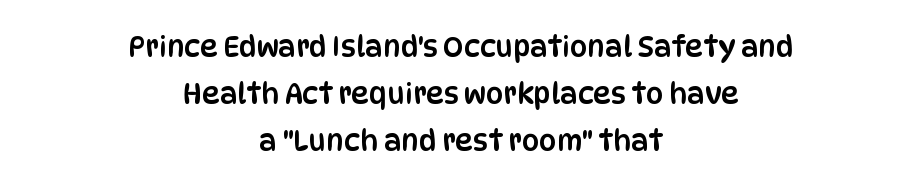
A roman cut, with each character standing at attention. The words here are not underlined. Standard letterfit; no display-style spreading of the glyphs. The passage shown is typed in a proportional face where columns would drift. The rag falls on both sides of this text block equally. The block of text has a typical density, with ordinary space between rows.
